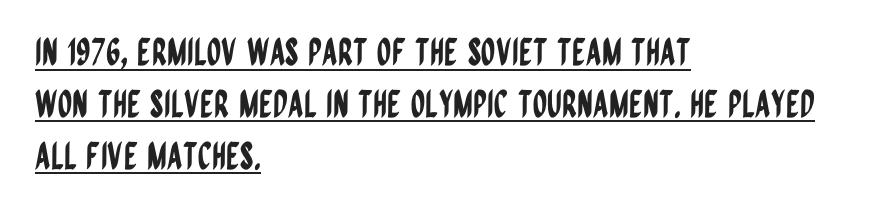
Q: Is the text italic (slanted)? A: No, it is upright.
Q: Is the typeface a serif or a sans-serif typeface? A: Sans-serif.
Q: Is the text underlined? A: Yes.
Q: How is the paragraph aligned? A: Left-aligned.
Q: Is the spacing between letters normal or unusually wide? A: Normal.
Q: Is the spacing between lines tight, normal or loose? A: Normal.
Q: Width (condensed, normal, or wide)? A: Condensed.
Q: Stroke contrast? A: Low.
Q: x-height? A: Large.
Q: Monospaced? A: No.
